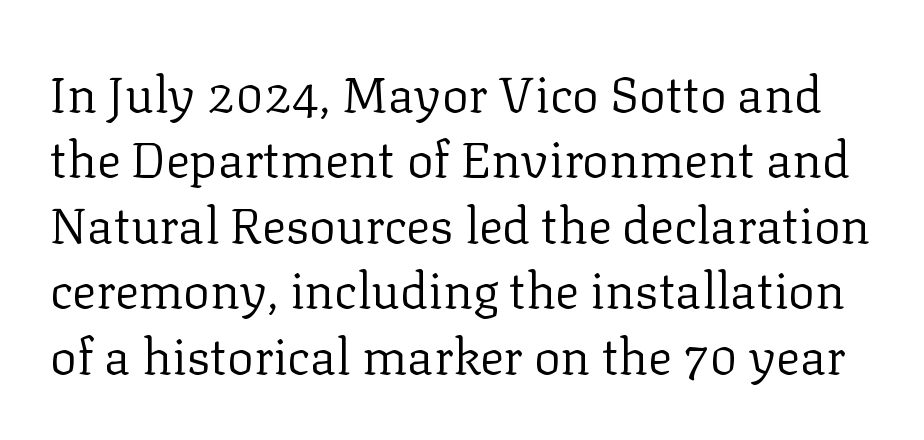
The image shows 50 px regular-weight serif type, upright; set normal line spacing (1.31x), normal letter spacing, not underlined; low stroke contrast and a medium x-height.
